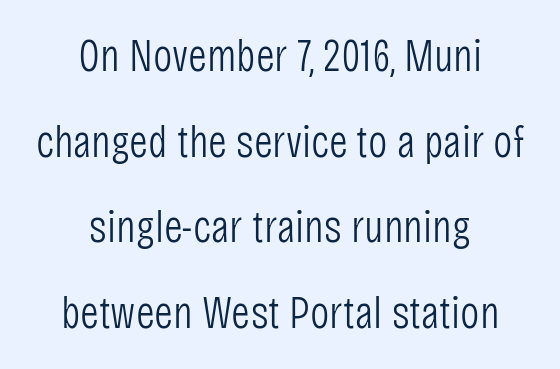
Typeset on center — no edge is straight. Rendered with straight, roman letterforms. This reads as an unemphasized weight, regular at the heaviest. The rendering uses natural spacing where letterforms have individual widths.
